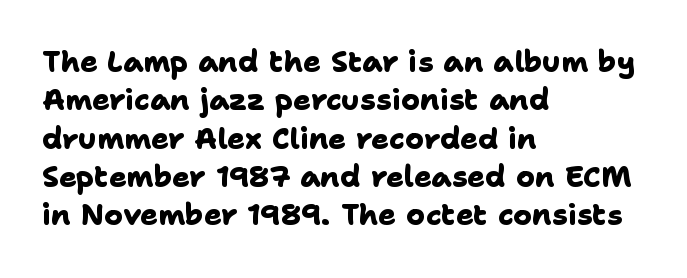
{"serif": "no", "bold": "yes", "weight": "heavy", "width": "normal", "stroke_contrast": "low", "x_height": "medium", "monospaced": "no", "underline": "no", "align": "left", "line_spacing": "normal", "line_spacing_ratio": 1.32, "letter_spacing": "normal", "letter_spacing_em": 0.0, "glyph_px": 29}
